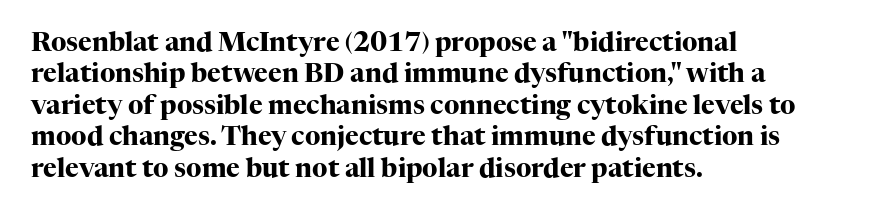
{"italic": "no", "bold": "yes", "underline": "no", "align": "left", "line_spacing_ratio": 1.21, "letter_spacing": "normal", "letter_spacing_em": 0.0, "glyph_px": 26}
